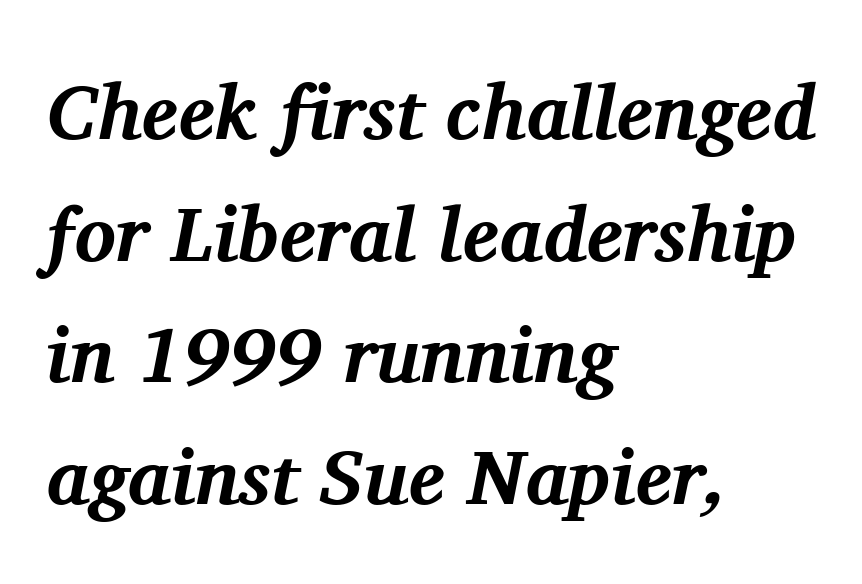
The image shows 77 px bold serif type, italic (leaning right); set left-aligned, normal line spacing (1.58x), normal letter spacing, not underlined; medium stroke contrast and a medium x-height.
